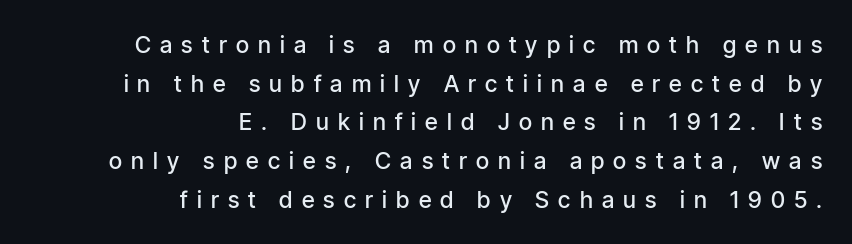
The image shows 23 px text type, upright; set right-aligned, normal line spacing (1.68x), unusually wide letter spacing (+0.4 em), not underlined.
